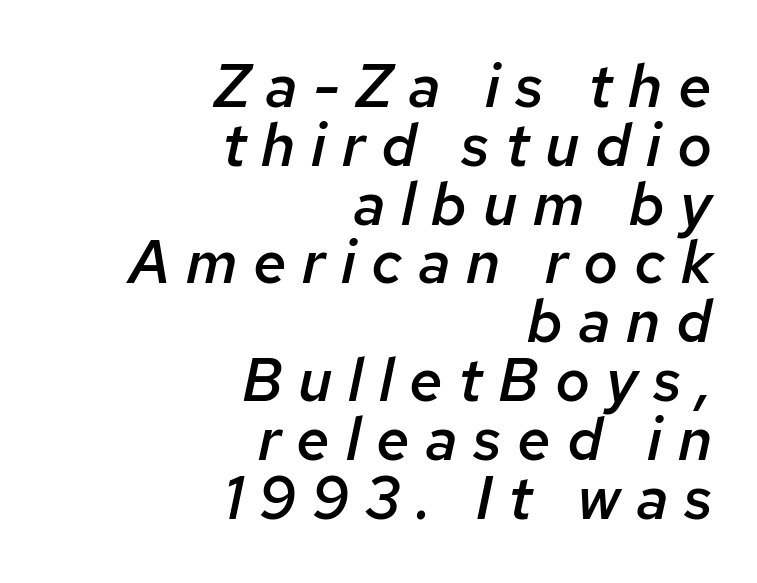
The image shows 60 px semibold type, italic (leaning right); set right-aligned, tight line spacing (0.98x), unusually wide letter spacing (+0.26 em), not underlined; low stroke contrast and a medium x-height.
